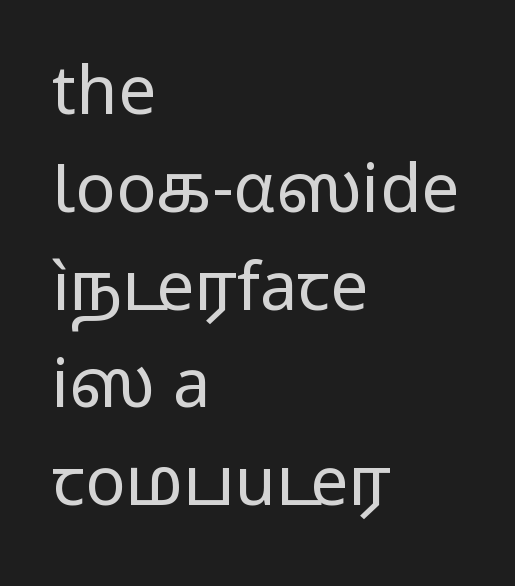
Normally led — the rows are evenly, conventionally spaced. The type family on display is of the sans-serif kind. Proportional: the letters do not fall into vertical columns. The face looks like a standard text weight, possibly lighter. Short and long lines alike share a common starting point at left. If you drew a line through each stem, it would be perfectly vertical.
